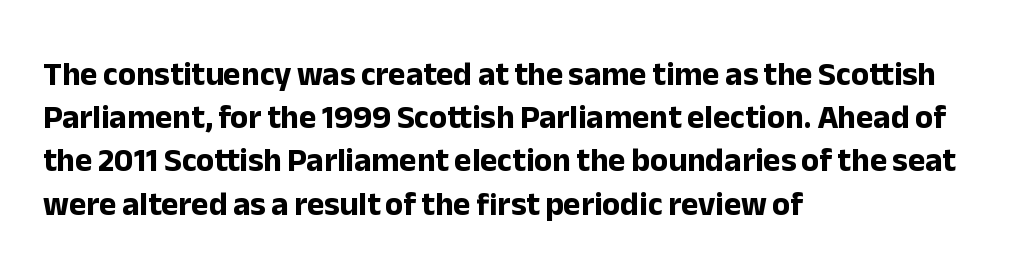
Observe the absence of serifs on each vertical stroke in this sample. Default kerning and tracking; the words read as compact shapes. Each letter keeps its own natural width here, so spacing adapts to shape. Heavy, bold letterforms.
